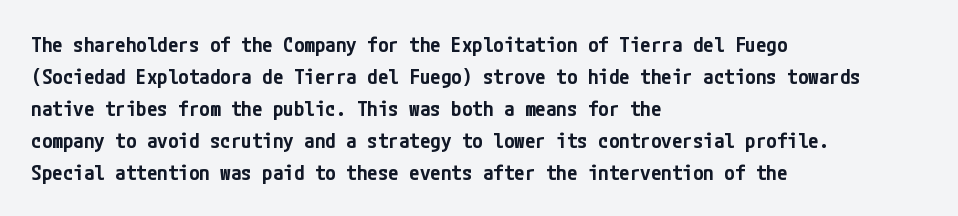
Q: Is the text bold? A: Semi-bold.
Q: Is the text italic (slanted)? A: No, it is upright.
Q: Is the text underlined? A: No.
Q: How is the paragraph aligned? A: Left-aligned.
Q: Is the spacing between letters normal or unusually wide? A: Normal.
Q: Is the spacing between lines tight, normal or loose? A: Normal.
